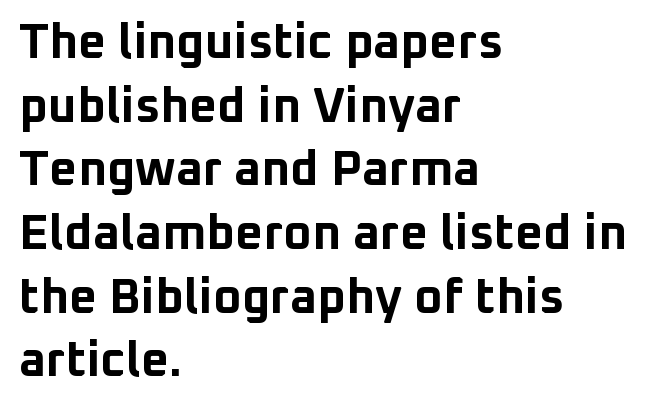
The image shows 49 px bold sans-serif type, upright; set left-aligned, normal line spacing (1.3x), normal letter spacing, not underlined; low stroke contrast and a medium x-height.
